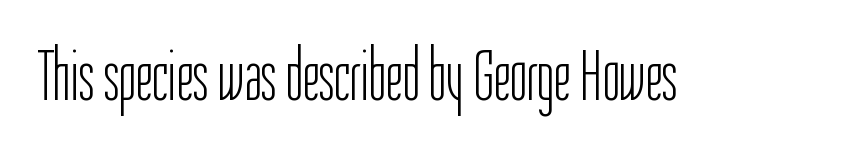
{"serif": "no", "italic": "no", "bold": "no", "weight": "light", "width": "condensed", "stroke_contrast": "low", "x_height": "medium", "monospaced": "no", "underline": "no", "letter_spacing": "normal", "letter_spacing_em": 0.0, "glyph_px": 73}
